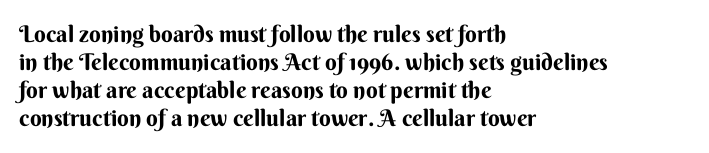
Q: Is the text italic (slanted)? A: No, it is upright.
Q: Is the text underlined? A: No.
Q: How is the paragraph aligned? A: Left-aligned.
Q: Is the spacing between letters normal or unusually wide? A: Normal.
